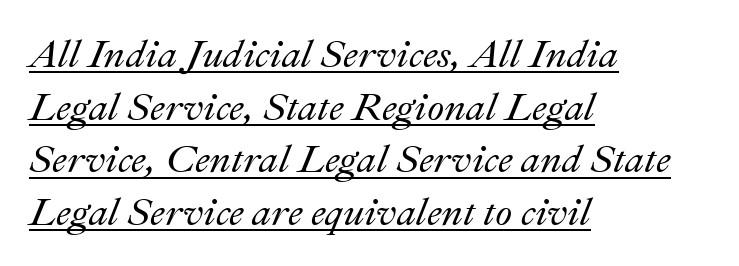
Baseline-to-baseline distance is the conventional proportion of letter height. Is the block centered? No — it sits flush against the left margin. Looking at the ascenders, they clearly lean. The passage shown is underscored from start to finish. Here the designer chose a conventional face with non-uniform glyph widths. The face used here is rendered with its standard letterfit.
